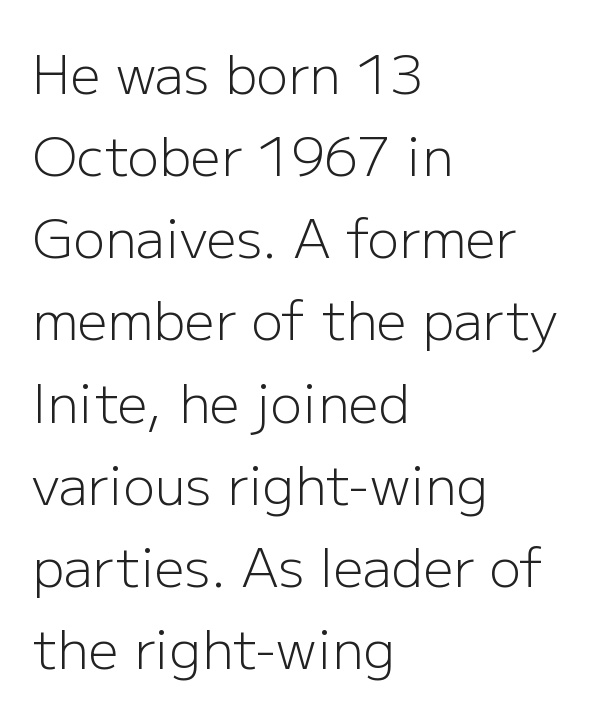
{"serif": "no", "italic": "no", "bold": "no", "weight": "light", "width": "normal", "stroke_contrast": "low", "x_height": "medium", "monospaced": "no", "underline": "no", "align": "left", "line_spacing": "normal", "line_spacing_ratio": 1.55, "letter_spacing": "normal", "letter_spacing_em": 0.0, "glyph_px": 53}
